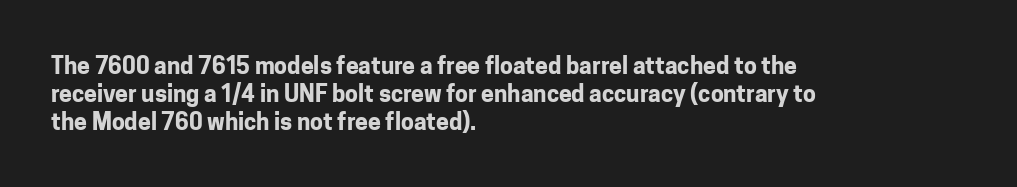
Q: Is the text bold? A: Yes.
Q: Is the text italic (slanted)? A: No, it is upright.
Q: Is the text underlined? A: No.
Q: How is the paragraph aligned? A: Left-aligned.
Q: Is the spacing between letters normal or unusually wide? A: Normal.
